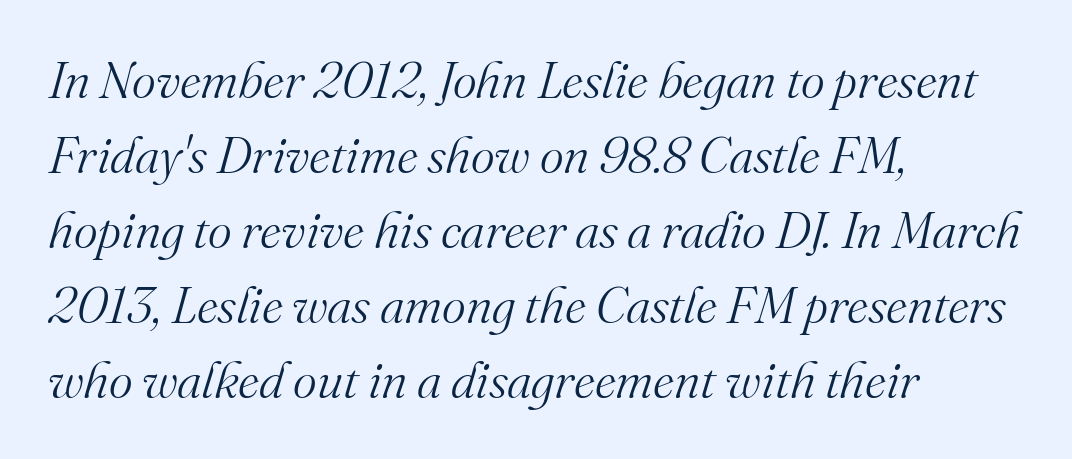
Q: Is the text bold? A: No.
Q: Is the text italic (slanted)? A: Yes, it leans right by about 16 degrees.
Q: Is the typeface a serif or a sans-serif typeface? A: Serif.
Q: Is the text underlined? A: No.
Q: How is the paragraph aligned? A: Left-aligned.
Q: Is the spacing between letters normal or unusually wide? A: Normal.
Q: Is the spacing between lines tight, normal or loose? A: Normal.
Q: Width (condensed, normal, or wide)? A: Normal.
Q: Stroke contrast? A: Medium.
Q: x-height? A: Small.
Q: Monospaced? A: No.
